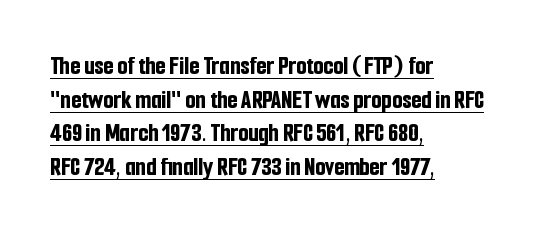
{"italic": "no", "bold": "yes", "underline": "yes", "align": "left", "line_spacing": "normal", "line_spacing_ratio": 1.29, "letter_spacing": "normal", "letter_spacing_em": 0.0, "glyph_px": 26}
